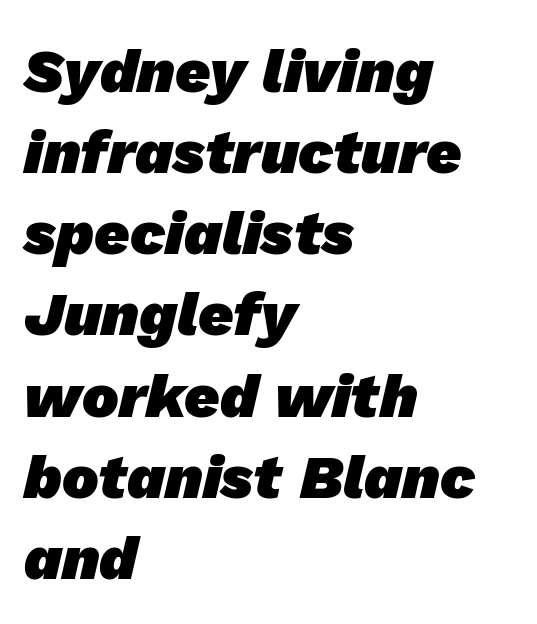
The image shows 61 px heavy sans-serif type; set left-aligned, normal line spacing (1.33x), normal letter spacing, not underlined; low stroke contrast and a medium x-height.
